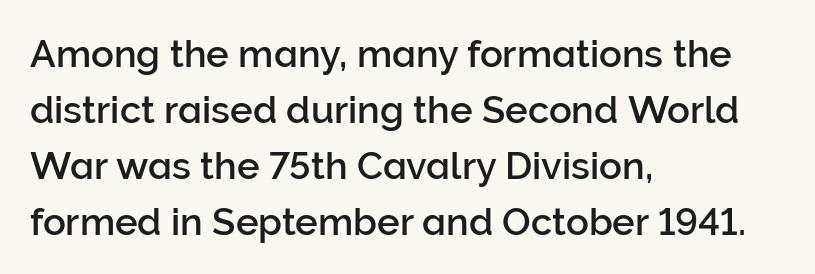
The image shows 38 px sans-serif type, upright; set left-aligned, normal line spacing (1.47x), normal letter spacing, not underlined; low stroke contrast and a medium x-height.
